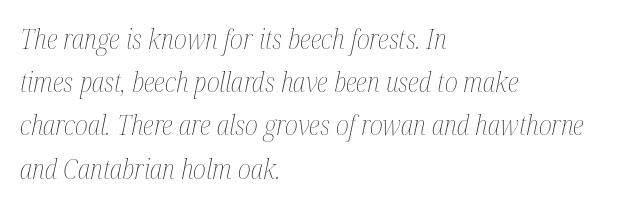
{"italic": "yes", "lean": "right", "slant_degrees": 12, "bold": "no", "underline": "no", "align": "left", "line_spacing": "normal", "line_spacing_ratio": 1.6, "letter_spacing": "normal", "letter_spacing_em": 0.0, "glyph_px": 27}
